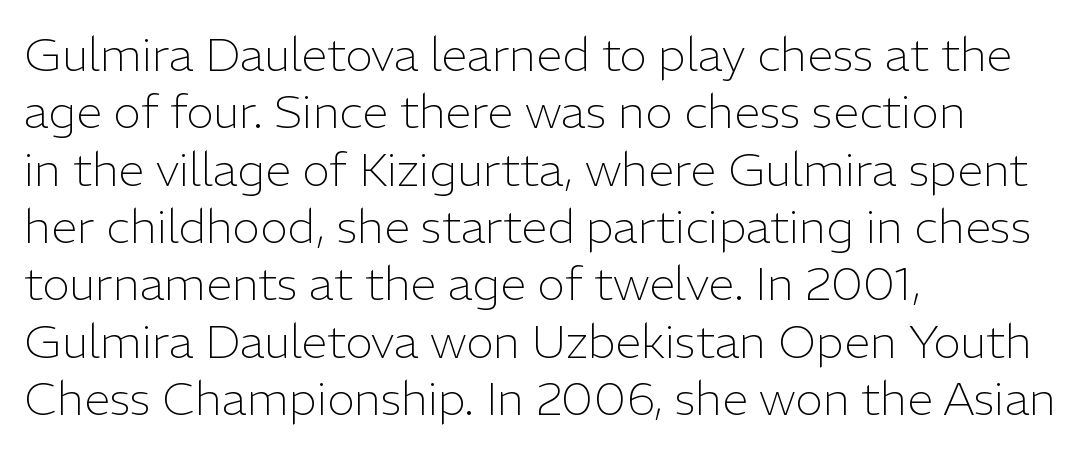
The image shows 47 px light sans-serif type, upright; set left-aligned, line spacing 1.22x, normal letter spacing, not underlined; low stroke contrast and a medium x-height.
